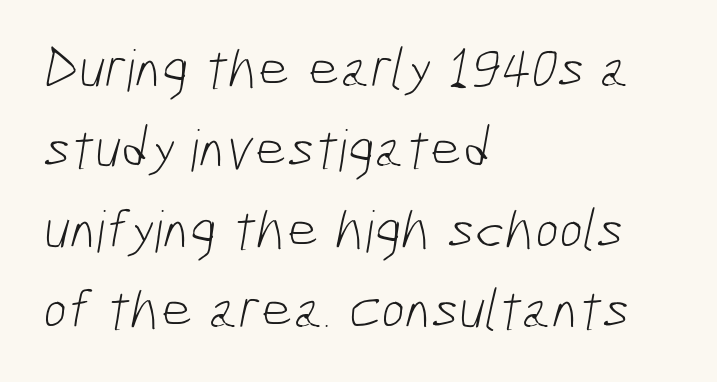
Check the space under the baseline: it is left empty. Each stroke keeps to a modest, everyday thickness or less. The ragged edge is on the right, which tells us the setting is flush left. Notice how descenders clear the ascenders below comfortably — that's standard leading.
